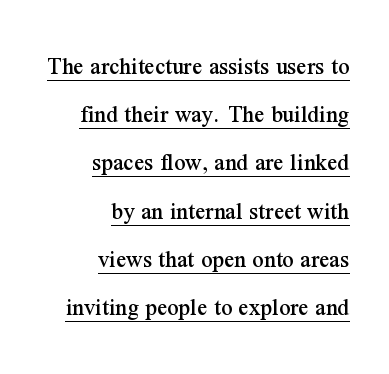
The image shows 25 px text type, upright; set right-aligned, loose line spacing (1.93x), normal letter spacing, underlined.
